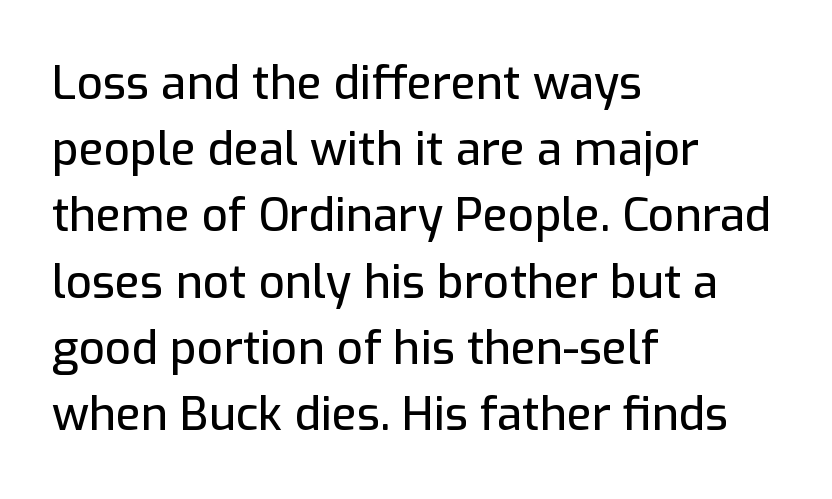
The image shows 46 px sans-serif type, upright; set left-aligned, normal line spacing (1.44x), normal letter spacing, not underlined; low stroke contrast and a medium x-height.
